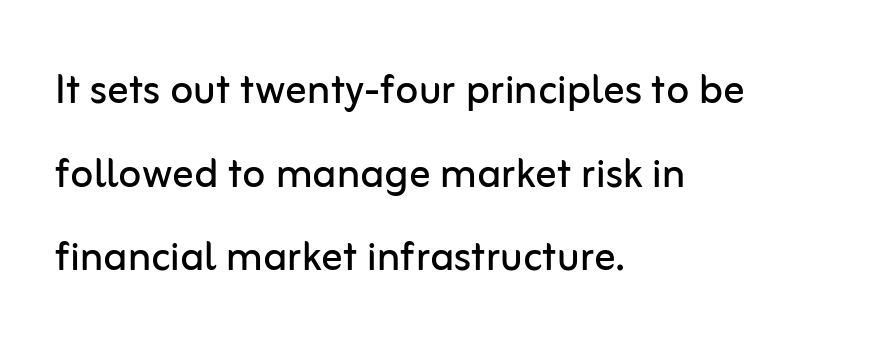
The specimen omits any rule beneath the text block's lines. The paragraph has a hard left edge and a soft right edge. Weight: in the light-to-regular range. How are the letters spaced? Ordinarily, with no added tracking. A typesetter would call this proportional, since set widths differ per character.
